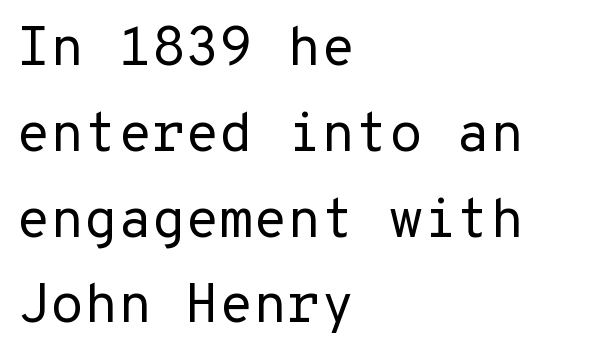
{"serif": "no", "italic": "no", "bold": "no", "weight": "regular", "width": "normal", "stroke_contrast": "low", "x_height": "medium", "underline": "no", "align": "left", "line_spacing": "normal", "line_spacing_ratio": 1.56, "letter_spacing": "normal", "letter_spacing_em": 0.0, "glyph_px": 55}
